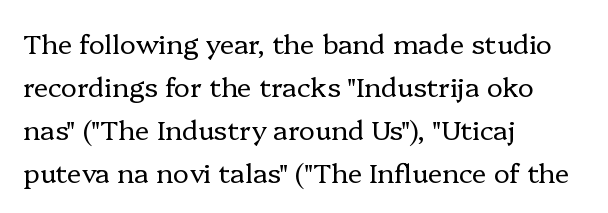
{"italic": "no", "bold": "no", "underline": "no", "align": "left", "line_spacing": "normal", "line_spacing_ratio": 1.59, "letter_spacing": "normal", "letter_spacing_em": 0.0, "glyph_px": 27}
